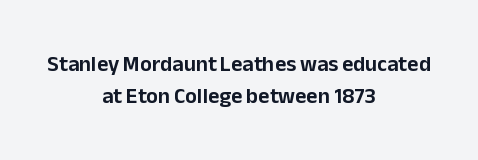
Short note: letters normally spaced. Descenders are the only things crossing below the line. The lines sit at an ordinary, default distance from one another. Each line is balanced around a shared central axis. Do the letters lean? They stand straight.
